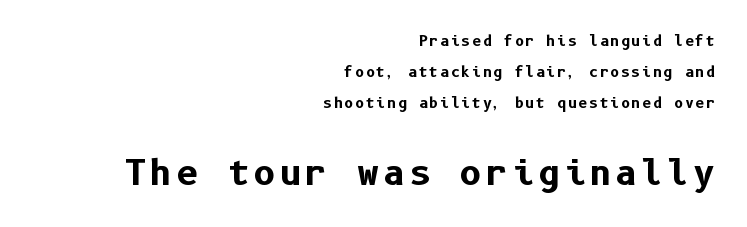
Q: Is the text bold? A: Yes.
Q: Is the text italic (slanted)? A: No, it is upright.
Q: Is the typeface a serif or a sans-serif typeface? A: Sans-serif.
Q: Is the text underlined? A: No.
Q: How is the paragraph aligned? A: Right-aligned.
Q: Is the spacing between lines tight, normal or loose? A: Loose.
Q: Which block of text is set in a larger size, the first (top) or the second (bottom)? A: The second (bottom) one.
Q: Width (condensed, normal, or wide)? A: Normal.
Q: Stroke contrast? A: Low.
Q: x-height? A: Medium.
